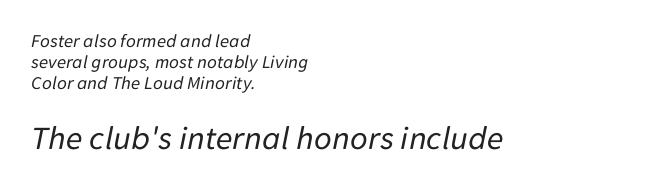
The image shows 34 px regular-weight type, italic (leaning right); set left-aligned, tight line spacing (1.11x), normal letter spacing, not underlined; the second (bottom) block is 1.79x larger; low stroke contrast and a medium x-height.
